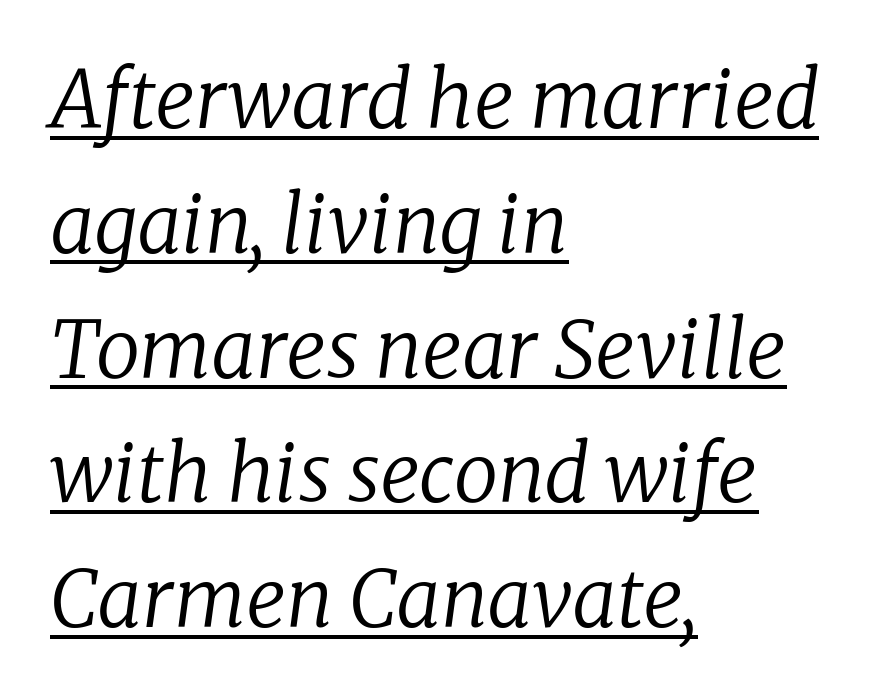
Q: Is the text bold? A: No.
Q: Is the text italic (slanted)? A: Yes, it leans right by about 8 degrees.
Q: Is the typeface a serif or a sans-serif typeface? A: Serif.
Q: Is the text underlined? A: Yes.
Q: How is the paragraph aligned? A: Left-aligned.
Q: Is the spacing between letters normal or unusually wide? A: Normal.
Q: Is the spacing between lines tight, normal or loose? A: Normal.
Q: Width (condensed, normal, or wide)? A: Normal.
Q: Stroke contrast? A: Low.
Q: x-height? A: Medium.
Q: Monospaced? A: No.
